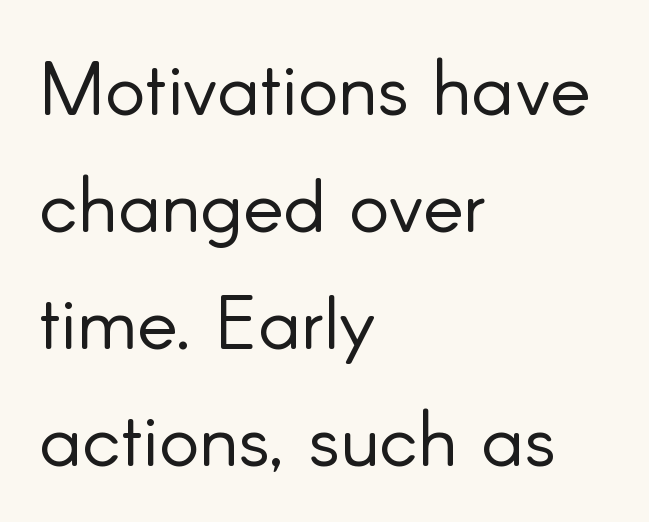
Q: Is the text bold? A: No.
Q: Is the text italic (slanted)? A: No, it is upright.
Q: Is the typeface a serif or a sans-serif typeface? A: Sans-serif.
Q: Is the text underlined? A: No.
Q: How is the paragraph aligned? A: Left-aligned.
Q: Is the spacing between letters normal or unusually wide? A: Normal.
Q: Is the spacing between lines tight, normal or loose? A: Normal.
Q: Width (condensed, normal, or wide)? A: Normal.
Q: Stroke contrast? A: Low.
Q: x-height? A: Small.
Q: Monospaced? A: No.
